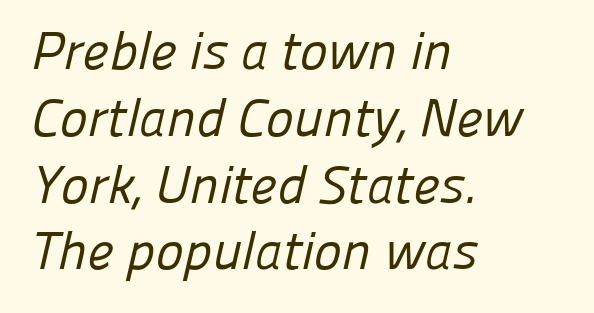
Q: Is the text bold? A: No.
Q: Is the typeface a serif or a sans-serif typeface? A: Sans-serif.
Q: Is the text underlined? A: No.
Q: How is the paragraph aligned? A: Left-aligned.
Q: Is the spacing between letters normal or unusually wide? A: Normal.
Q: Is the spacing between lines tight, normal or loose? A: Normal.
Q: Width (condensed, normal, or wide)? A: Normal.
Q: Stroke contrast? A: Low.
Q: x-height? A: Medium.
Q: Monospaced? A: No.
